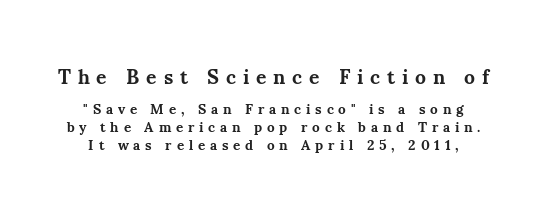
If you measured baseline to baseline, you'd find a middling distance. Typesetter's note — upper block bumped up in size, lower block left smaller. Characters remain perfectly vertical along every line. Typesetter's note: full bold, strokes at maximum text heaviness.
